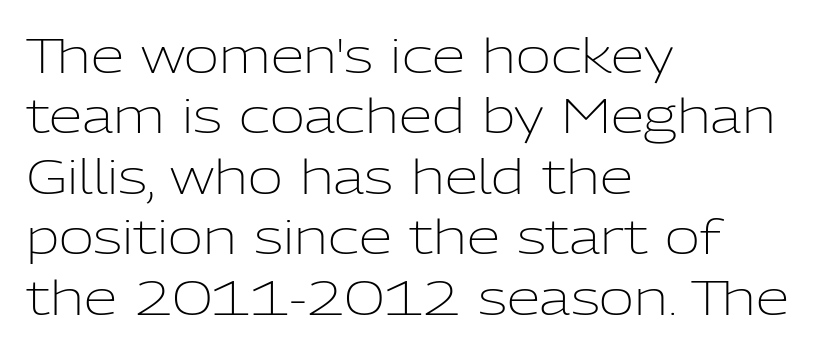
The image shows 48 px light sans-serif type, upright; set left-aligned, normal line spacing (1.26x), normal letter spacing, not underlined; low stroke contrast and a medium x-height.
